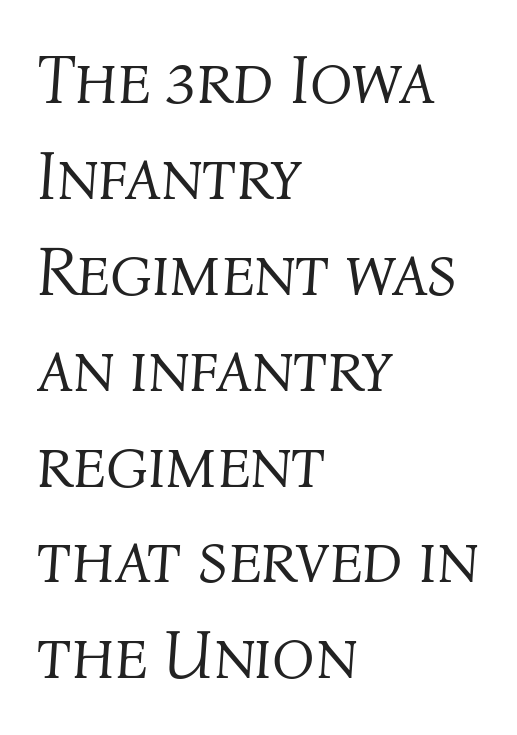
{"italic": "yes", "lean": "right", "slant_degrees": 4, "bold": "no", "weight": "light", "width": "normal", "stroke_contrast": "medium", "x_height": "medium", "monospaced": "no", "underline": "no", "align": "left", "line_spacing": "normal", "line_spacing_ratio": 1.37, "letter_spacing": "normal", "letter_spacing_em": 0.0, "glyph_px": 70}
